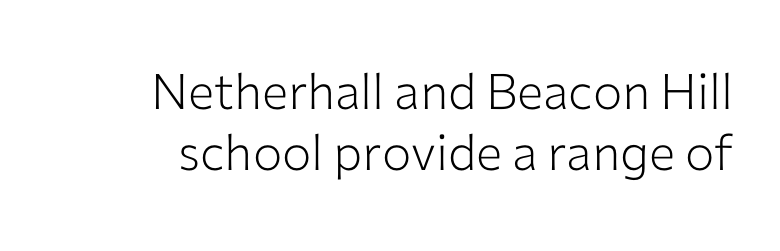
The image shows 49 px light sans-serif type, upright; set right-aligned, normal line spacing (1.25x), normal letter spacing, not underlined; low stroke contrast and a medium x-height.
